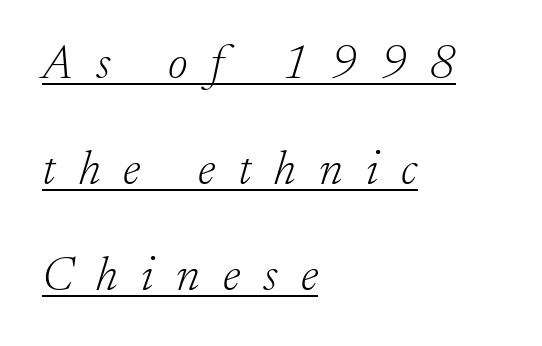
The image shows 48 px light serif type, italic (leaning right); set left-aligned, loose line spacing (2.21x), unusually wide letter spacing (+0.48 em), underlined; low stroke contrast and a small x-height.
